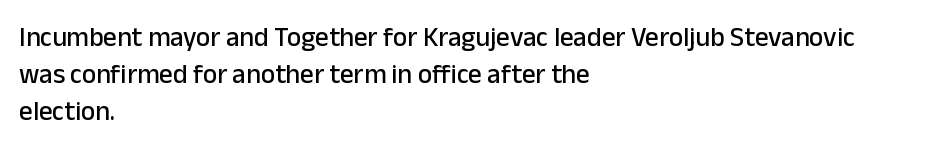
The image shows 27 px text type, upright; set left-aligned, normal line spacing (1.37x), normal letter spacing, not underlined.
